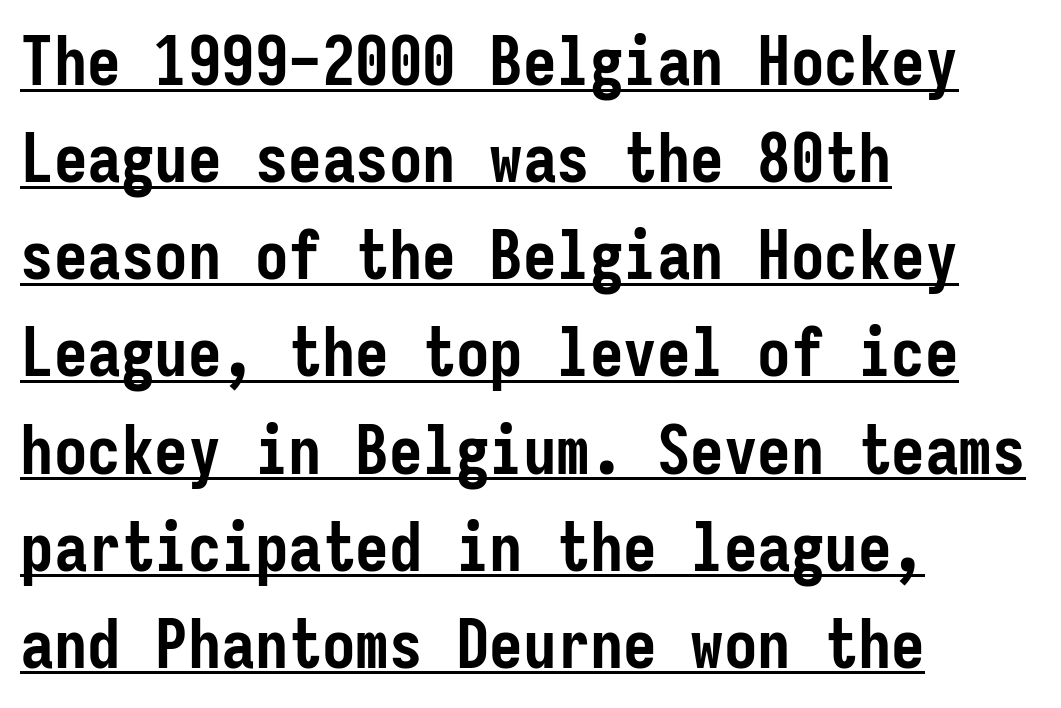
Q: Is the text bold? A: Yes.
Q: Is the text italic (slanted)? A: No, it is upright.
Q: Is the typeface a serif or a sans-serif typeface? A: Sans-serif.
Q: Is the text underlined? A: Yes.
Q: How is the paragraph aligned? A: Left-aligned.
Q: Is the spacing between letters normal or unusually wide? A: Normal.
Q: Is the spacing between lines tight, normal or loose? A: Normal.
Q: Width (condensed, normal, or wide)? A: Condensed.
Q: Stroke contrast? A: Low.
Q: x-height? A: Medium.
Q: Monospaced? A: Yes.
